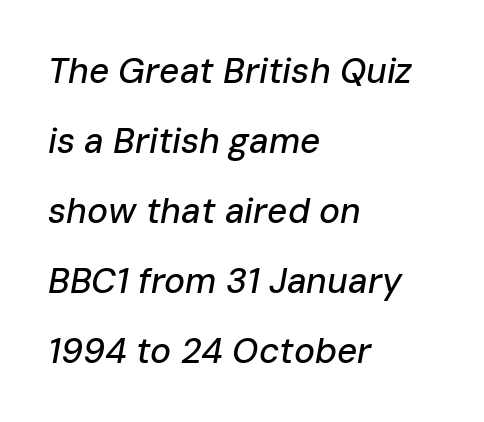
The image shows 35 px text type, italic (leaning right); set left-aligned, loose line spacing (2.0x), normal letter spacing, not underlined; low stroke contrast and a medium x-height.
